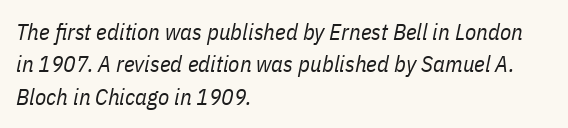
Layout note: lines flush left. Looking at the ascenders, they clearly lean. The rows are spaced the way most documents space them. Letters have the restrained weight of plain body copy at most.
